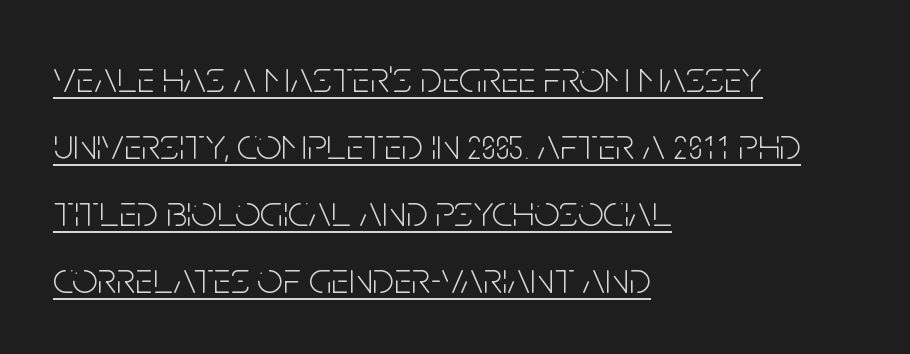
The horizontal fit of the characters is conventional and even. A typesetter would mark this as roman, not italic. Compared with typical paragraphs, the rows here are spaced about the same. One-word summary of the alignment: left. Letterform terminals end flat and unadorned throughout the passage.
